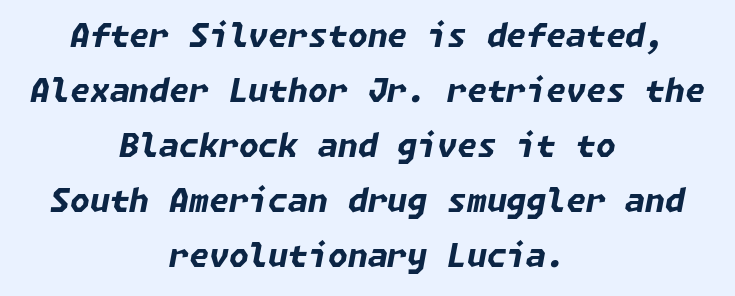
Q: Is the text bold? A: Yes.
Q: Is the text italic (slanted)? A: Yes, it leans right by about 11 degrees.
Q: Is the text underlined? A: No.
Q: How is the paragraph aligned? A: Centered.
Q: Is the spacing between letters normal or unusually wide? A: Normal.
Q: Width (condensed, normal, or wide)? A: Normal.
Q: Stroke contrast? A: Low.
Q: x-height? A: Medium.
